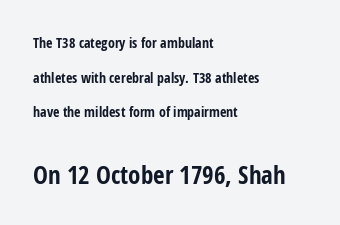
Q: Is the text bold? A: Yes.
Q: Is the text italic (slanted)? A: No, it is upright.
Q: Is the text underlined? A: No.
Q: How is the paragraph aligned? A: Left-aligned.
Q: Is the spacing between letters normal or unusually wide? A: Normal.
Q: Is the spacing between lines tight, normal or loose? A: Loose.
Q: Which block of text is set in a larger size, the first (top) or the second (bottom)? A: The second (bottom) one.
